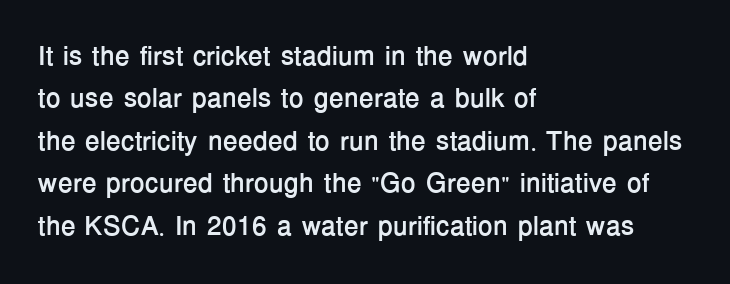
The image shows 27 px bold type, upright; set left-aligned, normal line spacing (1.57x), normal letter spacing, not underlined.
